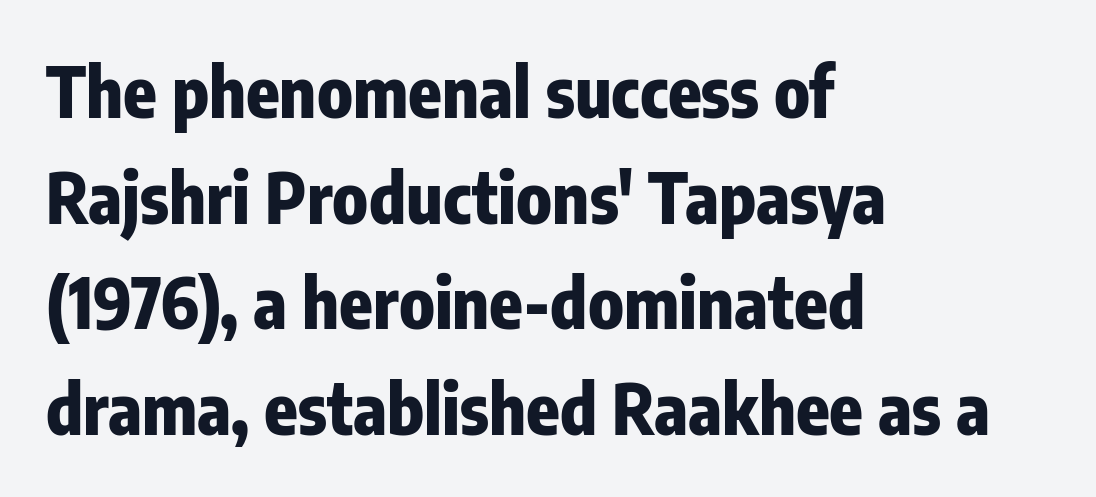
The image shows 69 px heavy, condensed sans-serif type, upright; set left-aligned, normal line spacing (1.53x), normal letter spacing, not underlined; low stroke contrast and a medium x-height.
